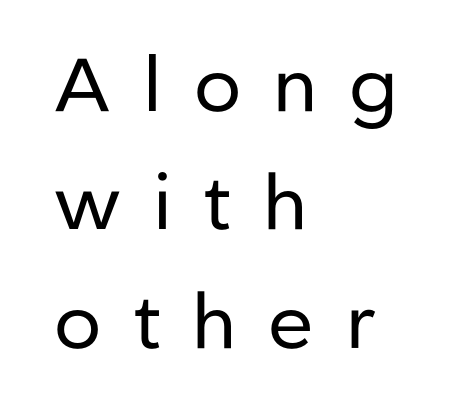
A clean baseline with only descenders dipping below it. Quick note: not italic, upright. The lines in this sample share a left origin and differ only in where they stop. Successive baselines arrive at the customary interval. Unbolded letterforms with no extra heft. Regarding serifs, this sample does without them.
